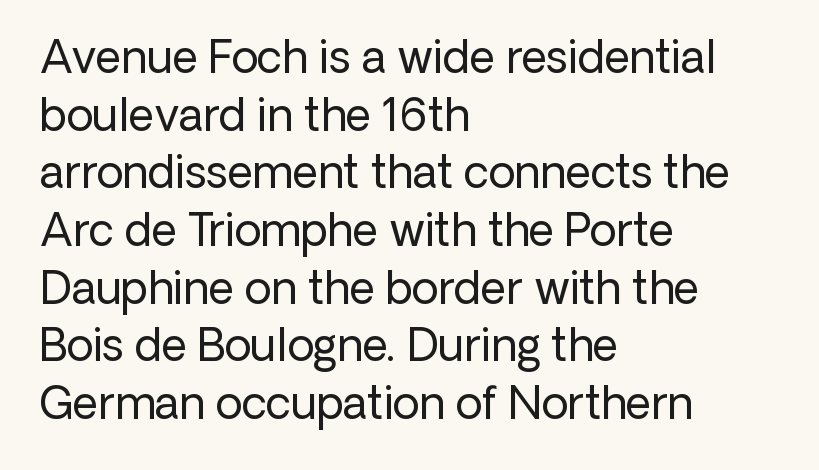
{"serif": "no", "italic": "no", "bold": "no", "weight": "regular", "width": "normal", "stroke_contrast": "low", "x_height": "medium", "monospaced": "no", "underline": "no", "align": "left", "line_spacing": "normal", "line_spacing_ratio": 1.31, "letter_spacing": "normal", "letter_spacing_em": 0.0, "glyph_px": 44}
